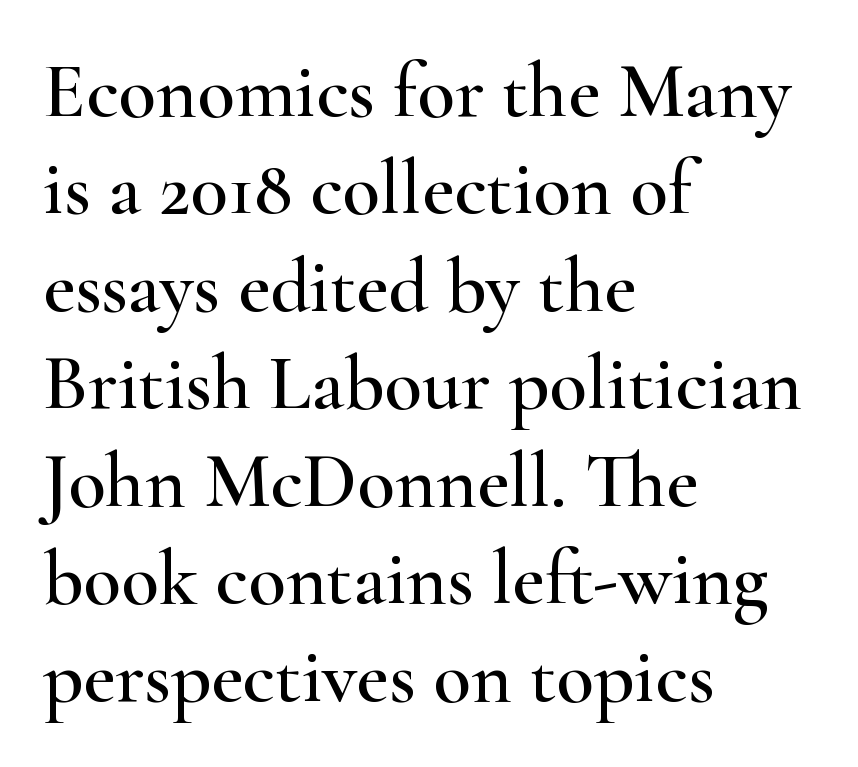
The image shows 78 px wide serif type, upright; set left-aligned, normal line spacing (1.25x), normal letter spacing, not underlined; high stroke contrast and a small x-height.
